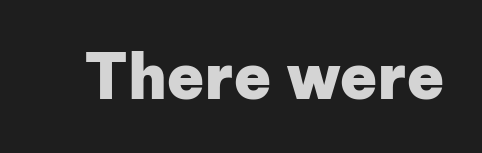
Letters rest on an invisible, unmarked baseline. This is the regular roman posture of the typeface. Heavy-handed strokes throughout: this text is bold. The letters sit at their default tracking, neither squeezed nor spread. Note the varied advance widths — an 'i' is clearly narrower than an 'm'. The font family rendered here belongs to the sans-serif group.
